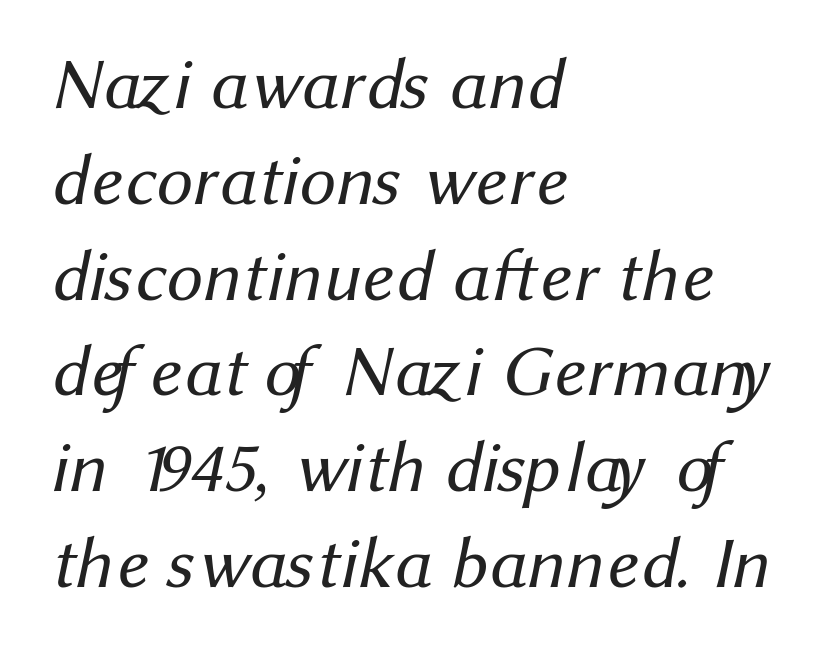
{"serif": "no", "bold": "no", "weight": "regular", "width": "normal", "stroke_contrast": "medium", "x_height": "medium", "monospaced": "no", "underline": "no", "align": "left", "line_spacing": "normal", "line_spacing_ratio": 1.33, "letter_spacing": "normal", "letter_spacing_em": 0.0, "glyph_px": 72}
